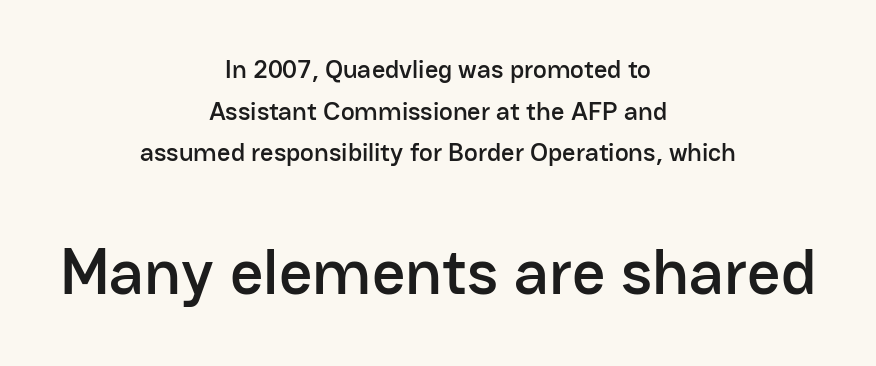
Q: Is the text italic (slanted)? A: No, it is upright.
Q: Is the typeface a serif or a sans-serif typeface? A: Sans-serif.
Q: Is the text underlined? A: No.
Q: How is the paragraph aligned? A: Centered.
Q: Is the spacing between letters normal or unusually wide? A: Normal.
Q: Is the spacing between lines tight, normal or loose? A: Normal.
Q: Which block of text is set in a larger size, the first (top) or the second (bottom)? A: The second (bottom) one.
Q: Width (condensed, normal, or wide)? A: Normal.
Q: Stroke contrast? A: Low.
Q: x-height? A: Medium.
Q: Monospaced? A: No.
